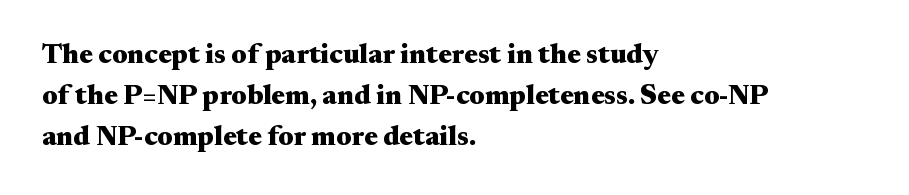
The glyphs are unaccompanied by any horizontal stroke below them. Think of a printed novel: that variable character pitch is what you see here. Bold? Absolutely — the strokes are thick and heavy. A roman cut, with each character standing at attention. Tracking here is standard; glyphs follow each other at the usual distance.
